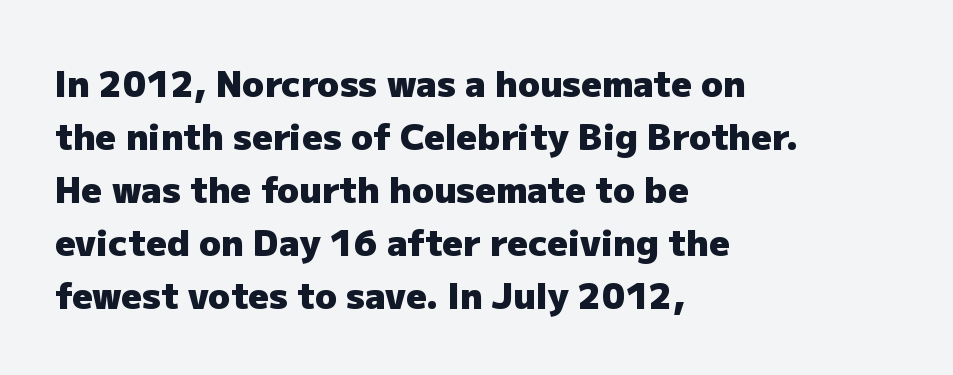
The image shows 36 px heavy sans-serif type, upright; set left-aligned, normal line spacing (1.47x), normal letter spacing, not underlined; low stroke contrast and a medium x-height.
